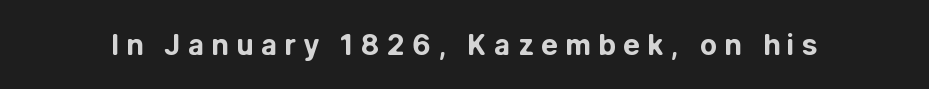
The image shows 28 px bold sans-serif type, upright; set unusually wide letter spacing (+0.26 em), not underlined; low stroke contrast and a medium x-height.
